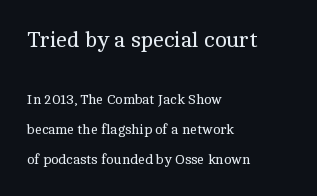
Observe the ordinary spacing: letters are neighbours, not strangers. The glyphs are unaccompanied by any horizontal stroke below them. Does the bottom block carry the larger type? No, the top block does. Quick note: not italic, upright.
